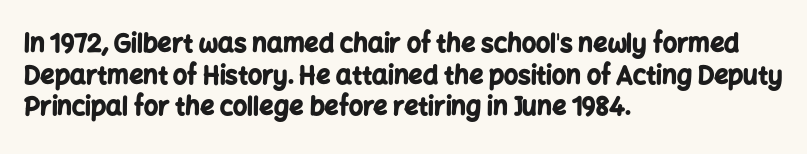
Short and long lines alike share a common starting point at left. The vertical gap from one line to the next is medium. Does the lettering tilt? It doesn't — this is upright. Underline: absent. The tracking reads as untouched default to a designer's eye. Chunky letters — that's bold for sure.
